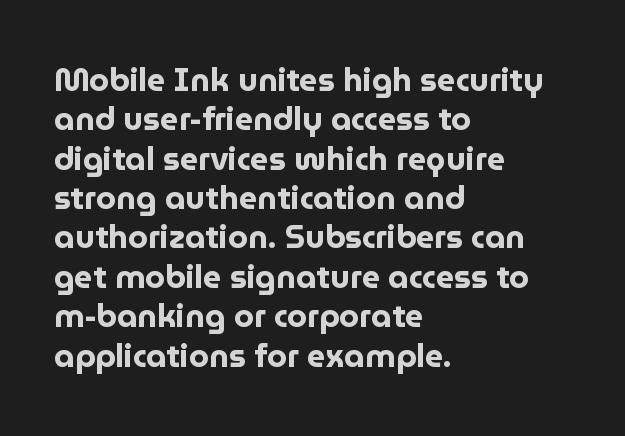
The image shows 32 px bold sans-serif type, upright; set left-aligned, line spacing 1.23x, normal letter spacing, not underlined; low stroke contrast and a medium x-height.
